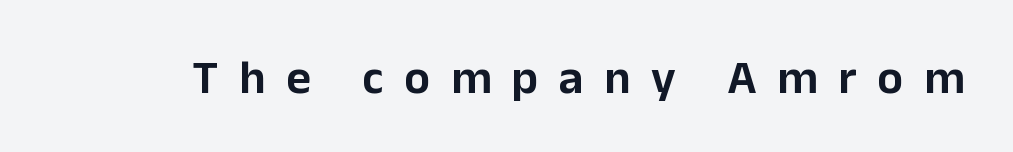
The image shows 48 px sans-serif type, upright; set unusually wide letter spacing (+0.43 em), not underlined; low stroke contrast and a medium x-height.
